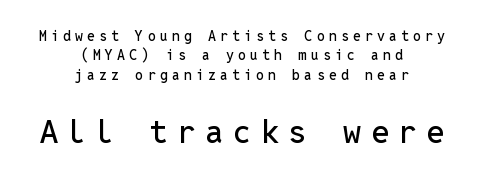
Q: Is the text italic (slanted)? A: No, it is upright.
Q: Is the typeface a serif or a sans-serif typeface? A: Sans-serif.
Q: Is the text underlined? A: No.
Q: How is the paragraph aligned? A: Centered.
Q: Is the spacing between letters normal or unusually wide? A: Unusually wide.
Q: Is the spacing between lines tight, normal or loose? A: Normal.
Q: Which block of text is set in a larger size, the first (top) or the second (bottom)? A: The second (bottom) one.
Q: Width (condensed, normal, or wide)? A: Normal.
Q: Stroke contrast? A: Low.
Q: x-height? A: Medium.
Q: Monospaced? A: Yes.
